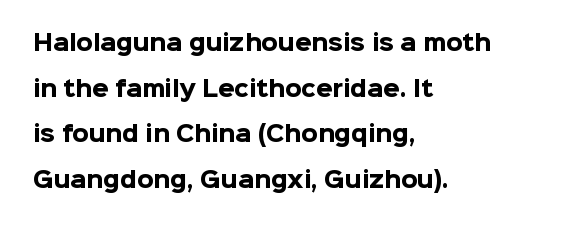
{"italic": "no", "bold": "yes", "underline": "no", "align": "left", "line_spacing": "loose", "line_spacing_ratio": 2.17, "letter_spacing": "normal", "letter_spacing_em": 0.0, "glyph_px": 21}
